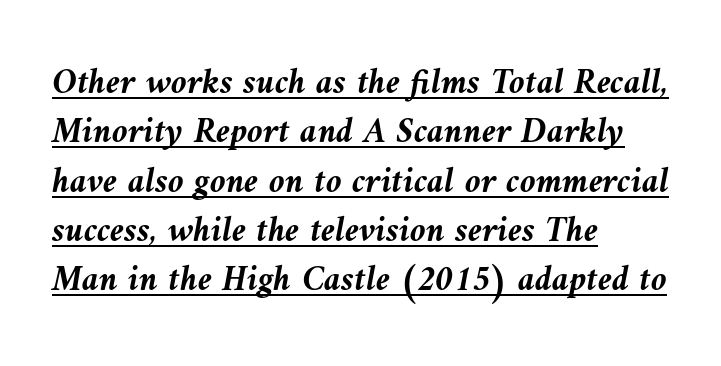
{"italic": "yes", "lean": "left", "slant_degrees": 10, "bold": "yes", "weight": "semibold", "width": "normal", "stroke_contrast": "medium", "x_height": "medium", "monospaced": "no", "underline": "yes", "align": "left", "line_spacing": "normal", "line_spacing_ratio": 1.37, "letter_spacing": "normal", "letter_spacing_em": 0.0, "glyph_px": 36}
